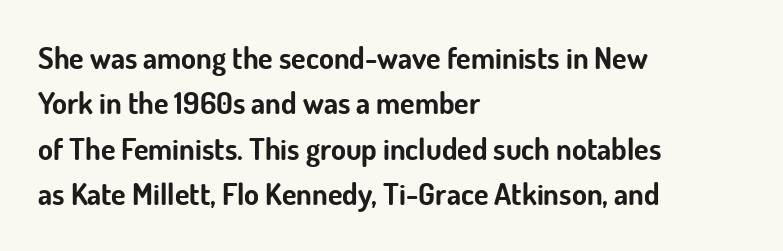
Regarding serifs, this sample does without them. The letters sit at their default tracking, neither squeezed nor spread. All the whitespace from short lines collects on the right. These lines sit exactly where default settings would place them.
